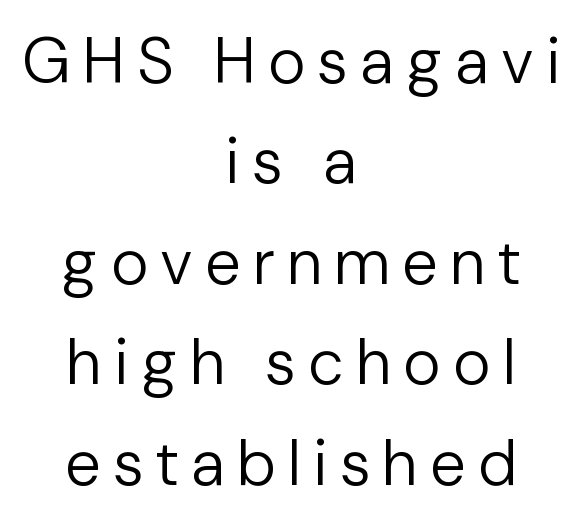
The image shows 64 px regular-weight sans-serif type, upright; set centered, normal line spacing (1.57x), unusually wide letter spacing (+0.22 em), not underlined; low stroke contrast and a medium x-height.
